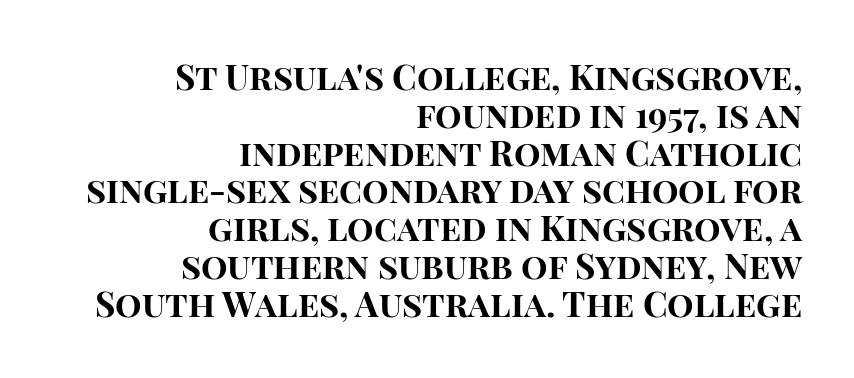
{"serif": "no", "italic": "no", "bold": "yes", "weight": "bold", "width": "normal", "stroke_contrast": "high", "x_height": "large", "monospaced": "no", "underline": "no", "align": "right", "line_spacing": "tight", "line_spacing_ratio": 1.08, "letter_spacing": "normal", "letter_spacing_em": 0.0, "glyph_px": 35}
